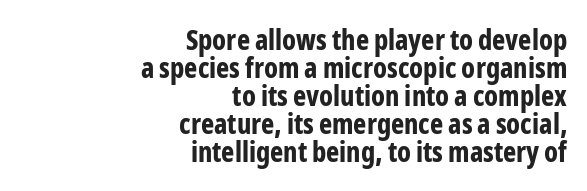
The image shows 28 px bold, condensed sans-serif type, upright; set right-aligned, tight line spacing (1.0x), normal letter spacing, not underlined; low stroke contrast and a medium x-height.
